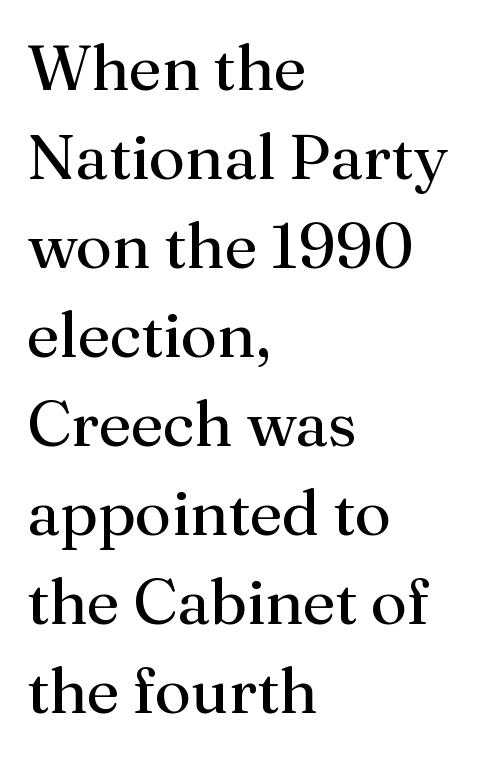
Q: Is the text bold? A: No.
Q: Is the text italic (slanted)? A: No, it is upright.
Q: Is the typeface a serif or a sans-serif typeface? A: Serif.
Q: Is the text underlined? A: No.
Q: How is the paragraph aligned? A: Left-aligned.
Q: Is the spacing between letters normal or unusually wide? A: Normal.
Q: Is the spacing between lines tight, normal or loose? A: Normal.
Q: Width (condensed, normal, or wide)? A: Normal.
Q: Stroke contrast? A: Medium.
Q: x-height? A: Medium.
Q: Monospaced? A: No.
